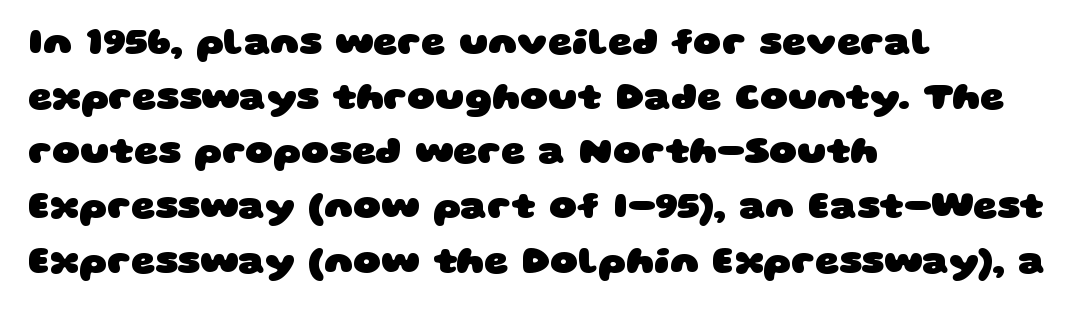
The image shows 38 px heavy, wide sans-serif type; set left-aligned, normal line spacing (1.44x), normal letter spacing, not underlined; low stroke contrast and a large x-height.
